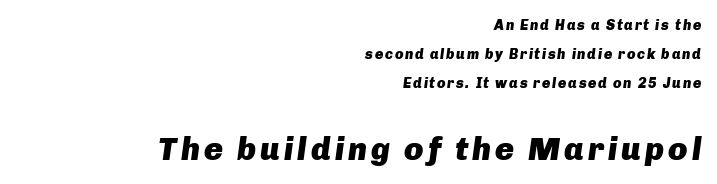
The image shows 32 px heavy type, italic (leaning right); set right-aligned, loose line spacing (2.08x), not underlined; the second (bottom) block is 2.29x larger; low stroke contrast and a medium x-height.
